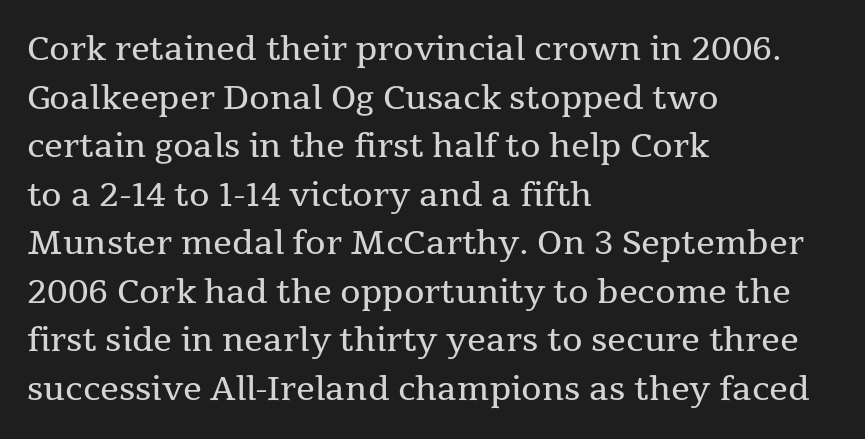
Q: Is the text bold? A: No.
Q: Is the text italic (slanted)? A: No, it is upright.
Q: Is the typeface a serif or a sans-serif typeface? A: Serif.
Q: Is the text underlined? A: No.
Q: How is the paragraph aligned? A: Left-aligned.
Q: Is the spacing between letters normal or unusually wide? A: Normal.
Q: Is the spacing between lines tight, normal or loose? A: Normal.
Q: Width (condensed, normal, or wide)? A: Normal.
Q: Stroke contrast? A: Medium.
Q: x-height? A: Medium.
Q: Monospaced? A: No.
